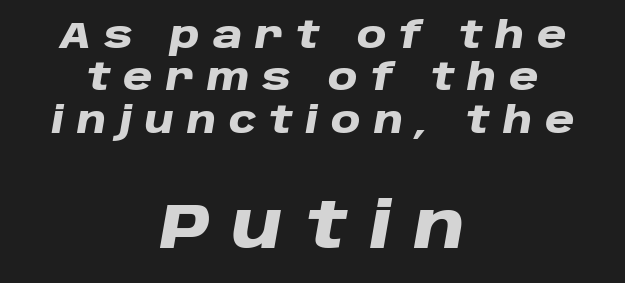
Q: Is the text bold? A: Yes.
Q: Is the text italic (slanted)? A: Yes, it leans right by about 10 degrees.
Q: Is the text underlined? A: No.
Q: How is the paragraph aligned? A: Centered.
Q: Is the spacing between letters normal or unusually wide? A: Unusually wide.
Q: Which block of text is set in a larger size, the first (top) or the second (bottom)? A: The second (bottom) one.
Q: Width (condensed, normal, or wide)? A: Wide.
Q: Stroke contrast? A: Low.
Q: x-height? A: Large.
Q: Monospaced? A: No.
